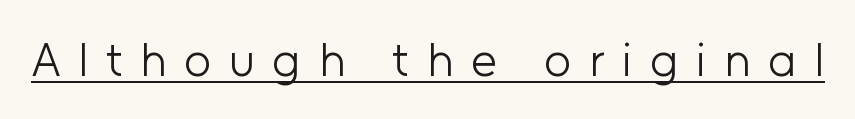
The image shows 47 px light sans-serif type, upright; set unusually wide letter spacing (+0.38 em), underlined; low stroke contrast and a medium x-height.
